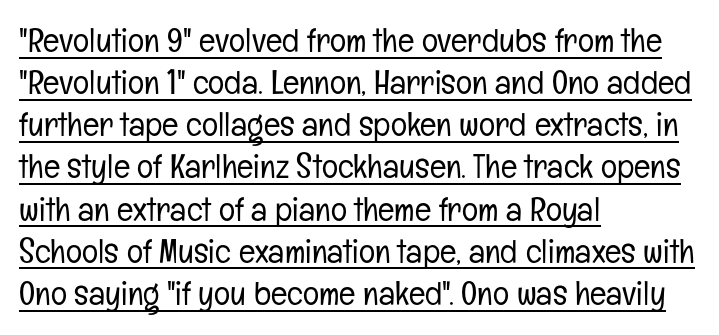
The image shows 34 px light, condensed sans-serif type, upright; set left-aligned, line spacing 1.24x, normal letter spacing, underlined; low stroke contrast and a medium x-height.
